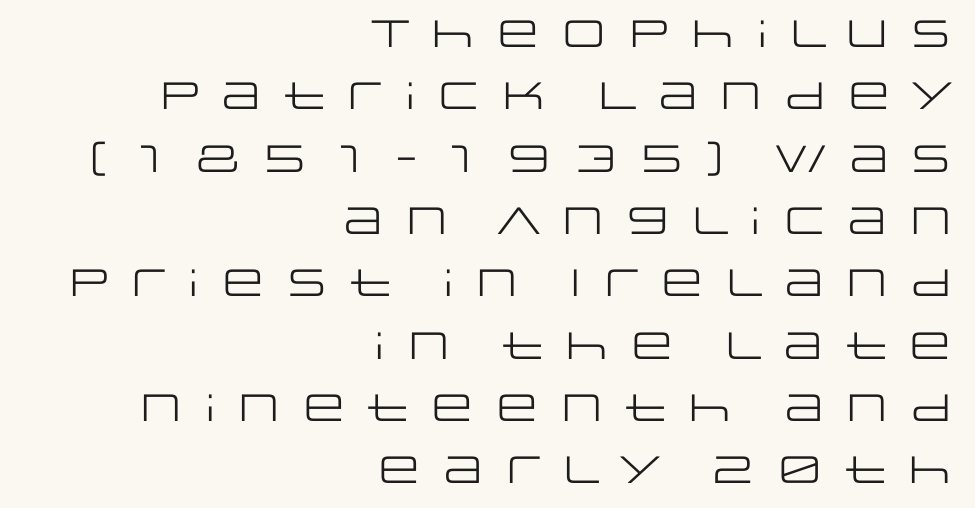
The image shows 38 px regular-weight, wide sans-serif type, upright; set right-aligned, normal line spacing (1.64x), not underlined; low stroke contrast and a large x-height.
